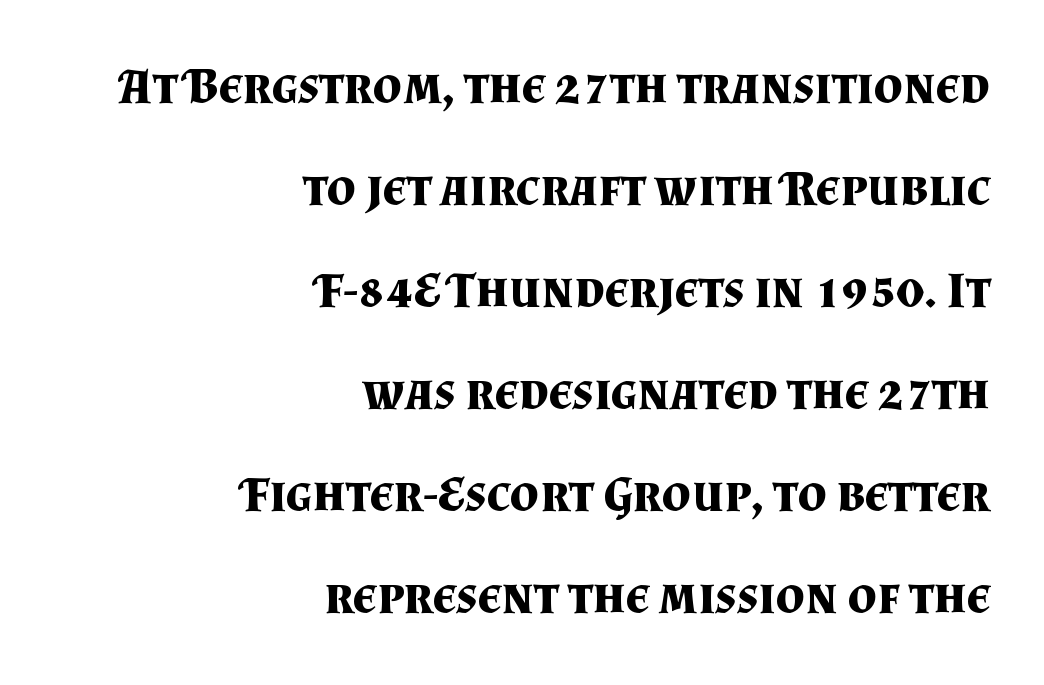
Q: Is the text bold? A: Yes.
Q: Is the text italic (slanted)? A: No, it is upright.
Q: Is the typeface a serif or a sans-serif typeface? A: Serif.
Q: Is the text underlined? A: No.
Q: How is the paragraph aligned? A: Right-aligned.
Q: Is the spacing between letters normal or unusually wide? A: Normal.
Q: Is the spacing between lines tight, normal or loose? A: Loose.
Q: Width (condensed, normal, or wide)? A: Normal.
Q: Stroke contrast? A: Medium.
Q: x-height? A: Small.
Q: Monospaced? A: No.
